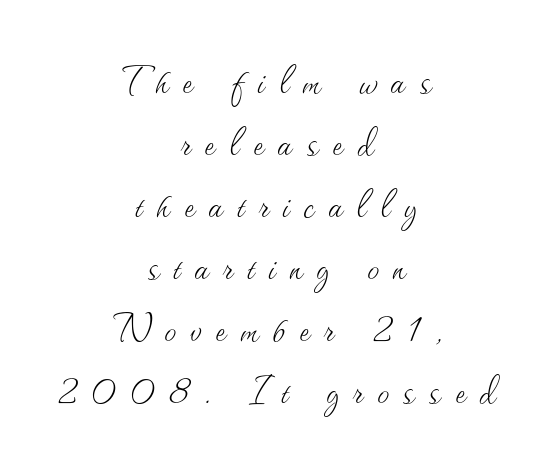
The image shows 48 px thin type; set centered, normal line spacing (1.29x), unusually wide letter spacing (+0.3 em), not underlined; medium stroke contrast and a small x-height.
